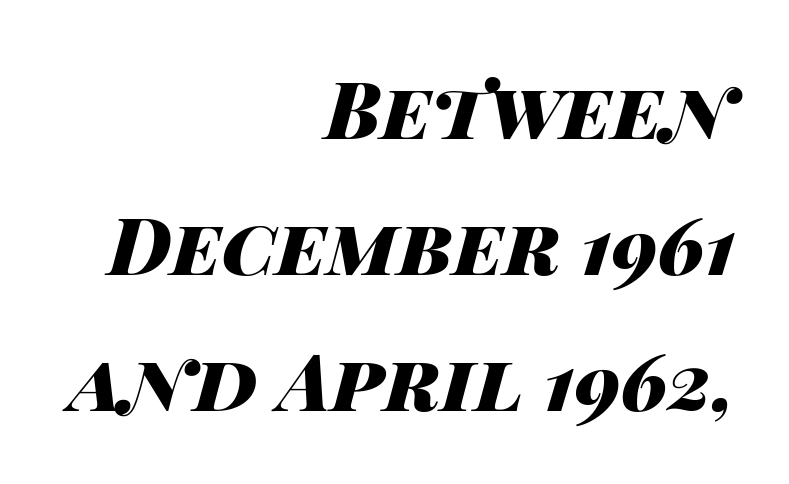
The image shows 79 px heavy, wide type, italic (leaning right); set right-aligned, line spacing 1.72x, normal letter spacing, not underlined; high stroke contrast and a large x-height.
